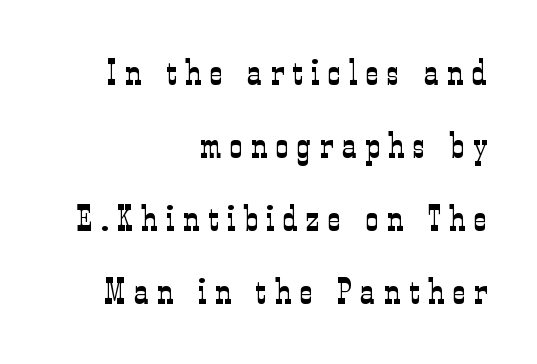
Q: Is the text bold? A: No.
Q: Is the text italic (slanted)? A: No, it is upright.
Q: Is the typeface a serif or a sans-serif typeface? A: Serif.
Q: Is the text underlined? A: No.
Q: How is the paragraph aligned? A: Right-aligned.
Q: Is the spacing between letters normal or unusually wide? A: Unusually wide.
Q: Is the spacing between lines tight, normal or loose? A: Loose.
Q: Width (condensed, normal, or wide)? A: Condensed.
Q: Stroke contrast? A: Low.
Q: x-height? A: Medium.
Q: Monospaced? A: No.
